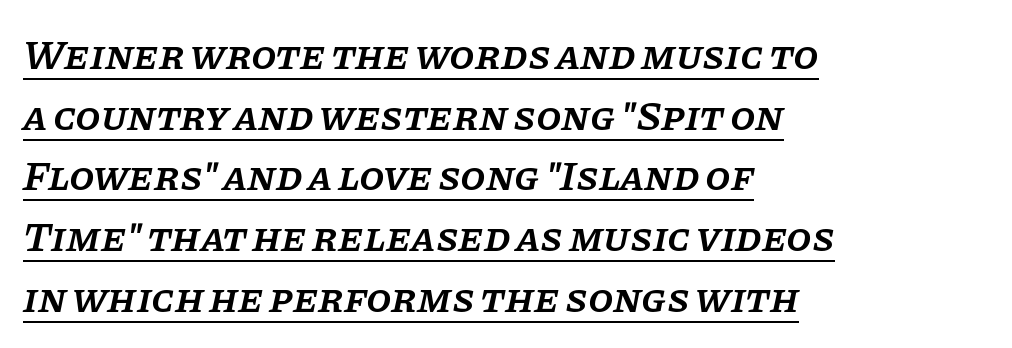
The image shows 41 px semibold serif type, italic (leaning right); set left-aligned, normal line spacing (1.48x), normal letter spacing, underlined; low stroke contrast and a large x-height.
